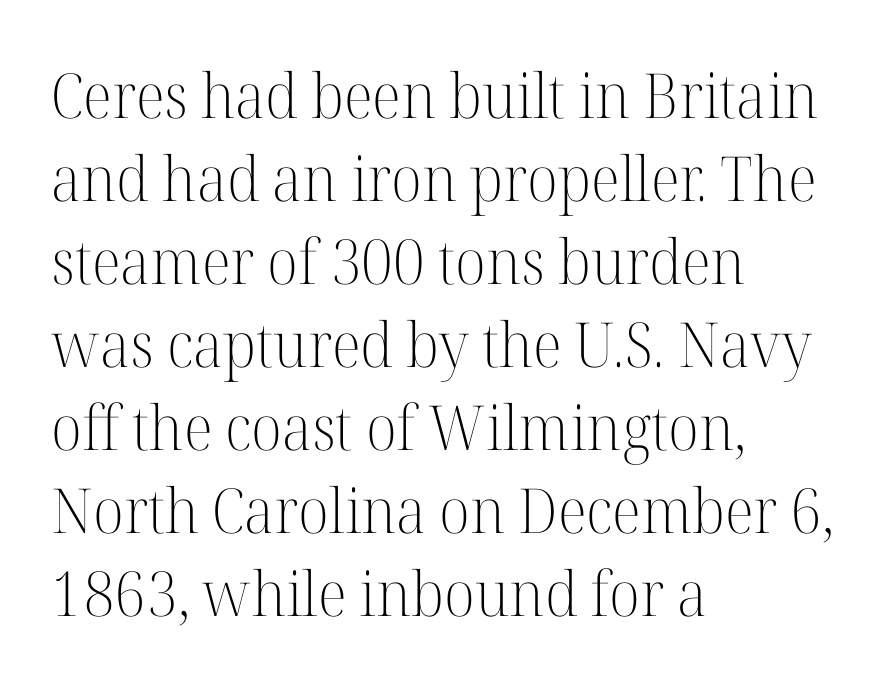
{"serif": "yes", "italic": "no", "bold": "no", "weight": "light", "width": "normal", "stroke_contrast": "high", "x_height": "medium", "monospaced": "no", "underline": "no", "align": "left", "line_spacing": "normal", "line_spacing_ratio": 1.34, "letter_spacing": "normal", "letter_spacing_em": 0.0, "glyph_px": 62}
